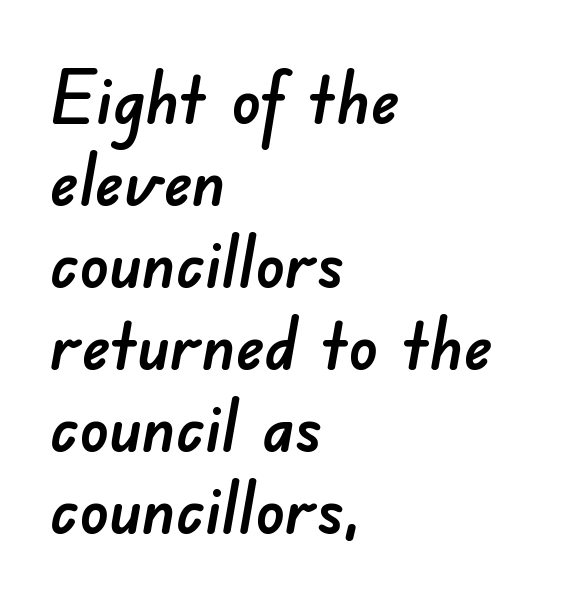
Q: Is the typeface a serif or a sans-serif typeface? A: Sans-serif.
Q: Is the text underlined? A: No.
Q: How is the paragraph aligned? A: Left-aligned.
Q: Is the spacing between letters normal or unusually wide? A: Normal.
Q: Is the spacing between lines tight, normal or loose? A: Tight.
Q: Width (condensed, normal, or wide)? A: Normal.
Q: Stroke contrast? A: Low.
Q: x-height? A: Small.
Q: Monospaced? A: No.
